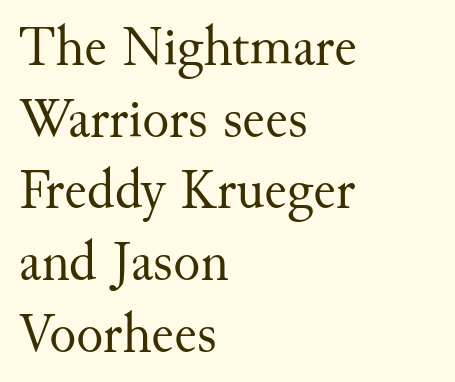
Each letter keeps its own natural width here, so spacing adapts to shape. The passage shown has conventional tracking throughout. Whoever set this chose a conventional vertical rhythm. The letters stand upright; this is a roman face. No extra ink here — the face is not bold.
